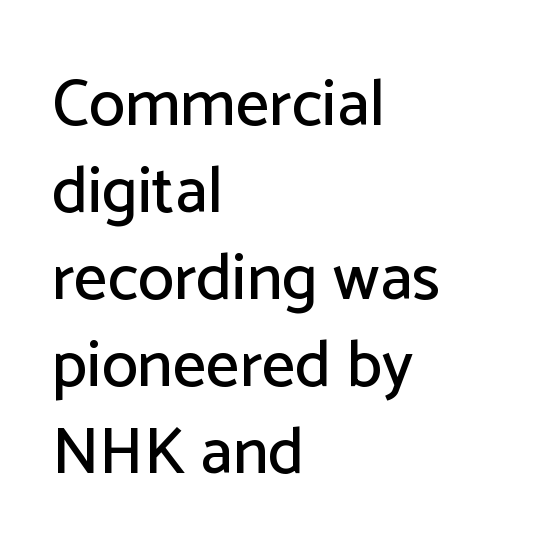
Q: Is the text italic (slanted)? A: No, it is upright.
Q: Is the typeface a serif or a sans-serif typeface? A: Sans-serif.
Q: Is the text underlined? A: No.
Q: How is the paragraph aligned? A: Left-aligned.
Q: Is the spacing between letters normal or unusually wide? A: Normal.
Q: Is the spacing between lines tight, normal or loose? A: Normal.
Q: Width (condensed, normal, or wide)? A: Normal.
Q: Stroke contrast? A: Low.
Q: x-height? A: Medium.
Q: Monospaced? A: No.
